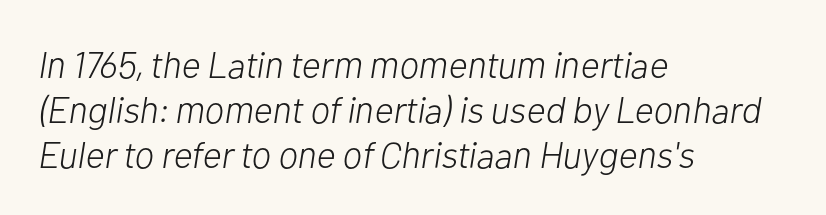
Q: Is the text bold? A: No.
Q: Is the text italic (slanted)? A: Yes, it leans right by about 10 degrees.
Q: Is the text underlined? A: No.
Q: How is the paragraph aligned? A: Left-aligned.
Q: Is the spacing between letters normal or unusually wide? A: Normal.
Q: Width (condensed, normal, or wide)? A: Normal.
Q: Stroke contrast? A: Low.
Q: x-height? A: Medium.
Q: Monospaced? A: No.
